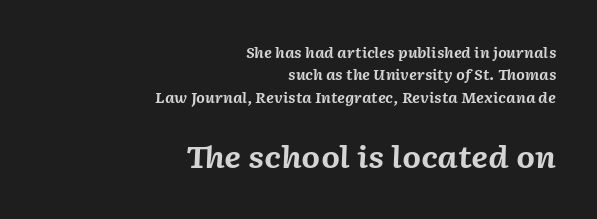
Q: Is the text bold? A: Yes.
Q: Is the text italic (slanted)? A: Yes, it leans right by about 2 degrees.
Q: Is the text underlined? A: No.
Q: How is the paragraph aligned? A: Right-aligned.
Q: Is the spacing between letters normal or unusually wide? A: Normal.
Q: Is the spacing between lines tight, normal or loose? A: Normal.
Q: Which block of text is set in a larger size, the first (top) or the second (bottom)? A: The second (bottom) one.
Q: Width (condensed, normal, or wide)? A: Normal.
Q: Stroke contrast? A: Medium.
Q: x-height? A: Medium.
Q: Monospaced? A: No.
